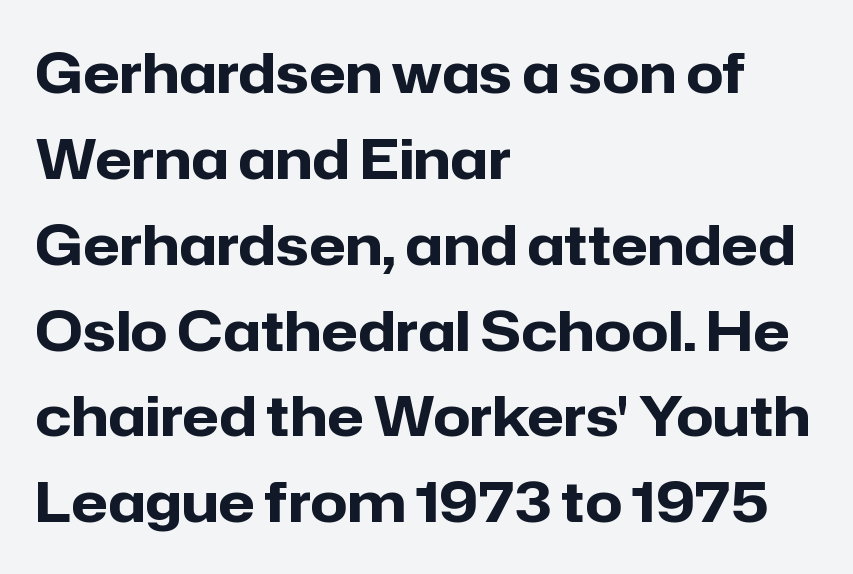
In CSS terms this would be text-align: left. On the weight axis this lands at bold, roughly 700. This sample has the flowing, uneven cadence of proportional lettering. Upright lettering throughout. In terms of letterspacing, this is plain default setting.
